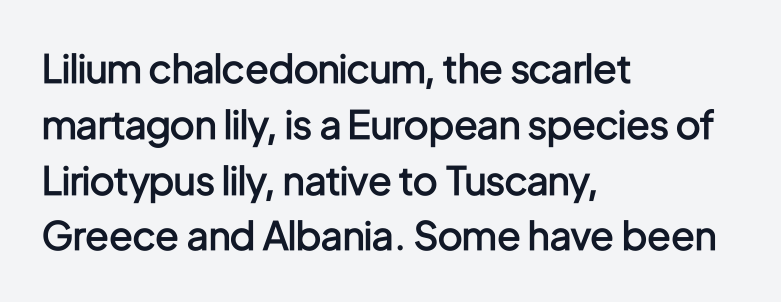
Q: Is the text bold? A: Semi-bold.
Q: Is the text italic (slanted)? A: No, it is upright.
Q: Is the typeface a serif or a sans-serif typeface? A: Sans-serif.
Q: Is the text underlined? A: No.
Q: How is the paragraph aligned? A: Left-aligned.
Q: Is the spacing between letters normal or unusually wide? A: Normal.
Q: Is the spacing between lines tight, normal or loose? A: Normal.
Q: Width (condensed, normal, or wide)? A: Condensed.
Q: Stroke contrast? A: Low.
Q: x-height? A: Medium.
Q: Monospaced? A: No.
